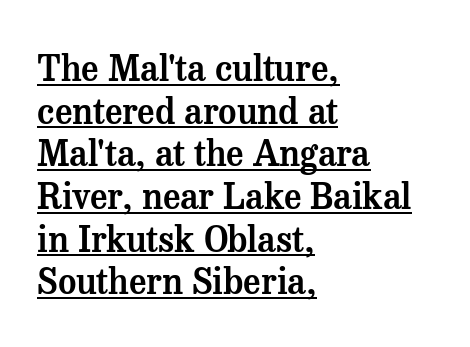
Varying glyph widths throughout — classic text-font behaviour. The compositor pushed each line to the left boundary. The axis of the letterforms is exactly vertical. Does extra space separate the letters? No, they use regular spacing. Yep, those are serifs on the letters. The lettering is marked with a stroke running underneath it.
